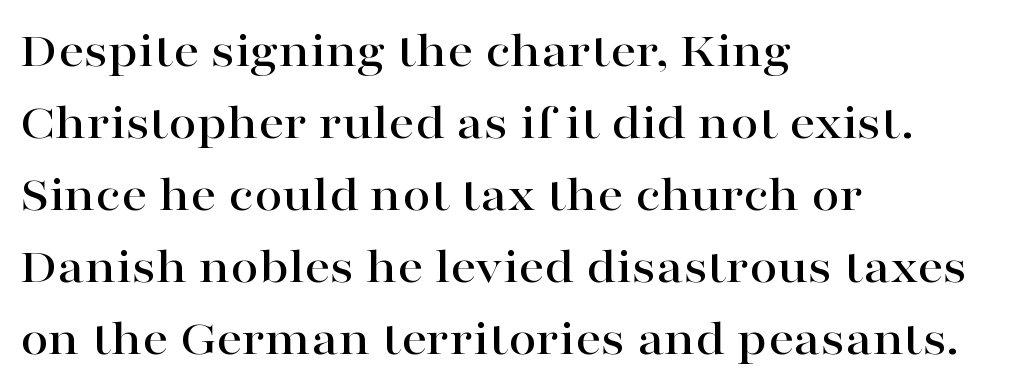
The image shows 51 px wide serif type, upright; set left-aligned, normal line spacing (1.41x), normal letter spacing, not underlined; high stroke contrast and a medium x-height.
